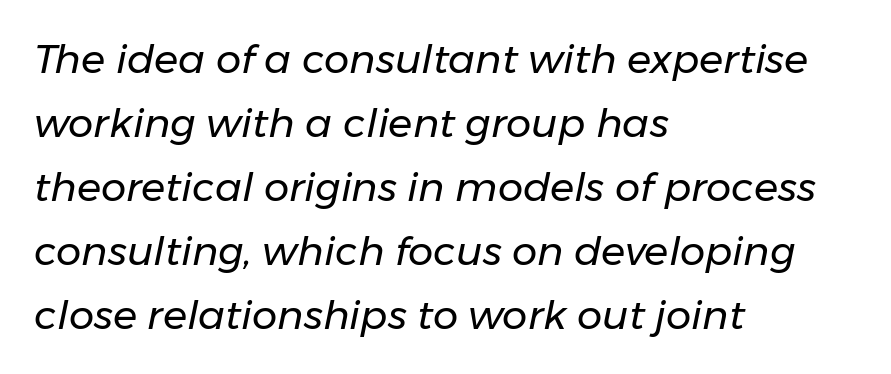
Q: Is the text bold? A: No.
Q: Is the text italic (slanted)? A: Yes, it leans right by about 11 degrees.
Q: Is the text underlined? A: No.
Q: How is the paragraph aligned? A: Left-aligned.
Q: Is the spacing between letters normal or unusually wide? A: Normal.
Q: Is the spacing between lines tight, normal or loose? A: Normal.
Q: Width (condensed, normal, or wide)? A: Normal.
Q: Stroke contrast? A: Low.
Q: x-height? A: Medium.
Q: Monospaced? A: No.
